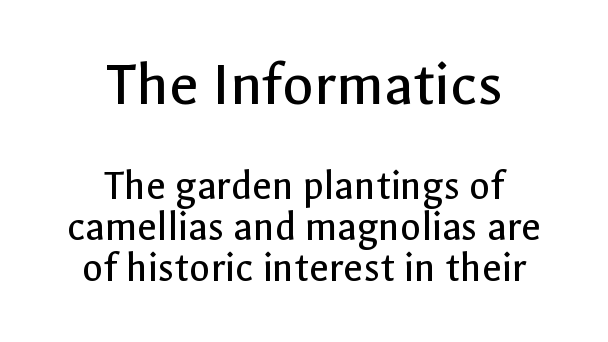
The image shows 64 px regular-weight sans-serif type, upright; set centered, tight line spacing (0.95x), normal letter spacing, not underlined; the first (top) block is 1.49x larger; a medium x-height.
